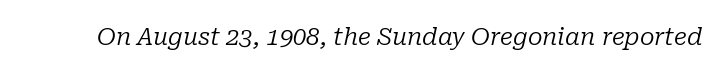
The image shows 24 px text type, italic (leaning right); set normal letter spacing, not underlined.
